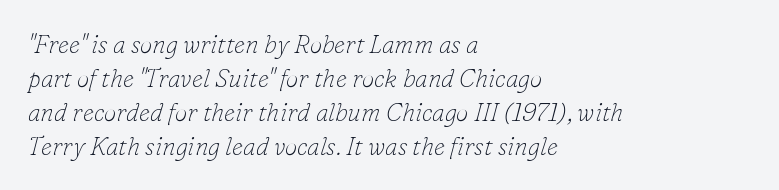
The image shows 25 px text type, italic (leaning right); set left-aligned, normal line spacing (1.36x), normal letter spacing, not underlined.
